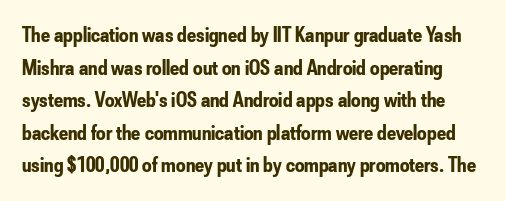
The image shows 21 px bold type, upright; set normal line spacing (1.55x), normal letter spacing, not underlined.
